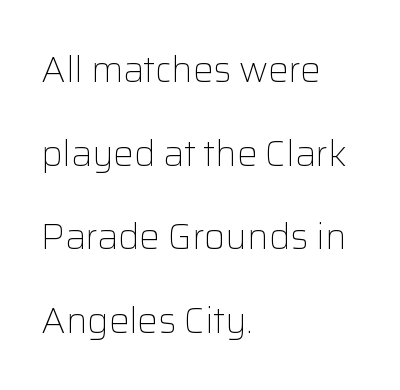
{"serif": "no", "italic": "no", "bold": "no", "weight": "light", "width": "normal", "stroke_contrast": "low", "x_height": "medium", "monospaced": "no", "underline": "no", "align": "left", "line_spacing": "loose", "line_spacing_ratio": 2.32, "letter_spacing": "normal", "letter_spacing_em": 0.0, "glyph_px": 36}
